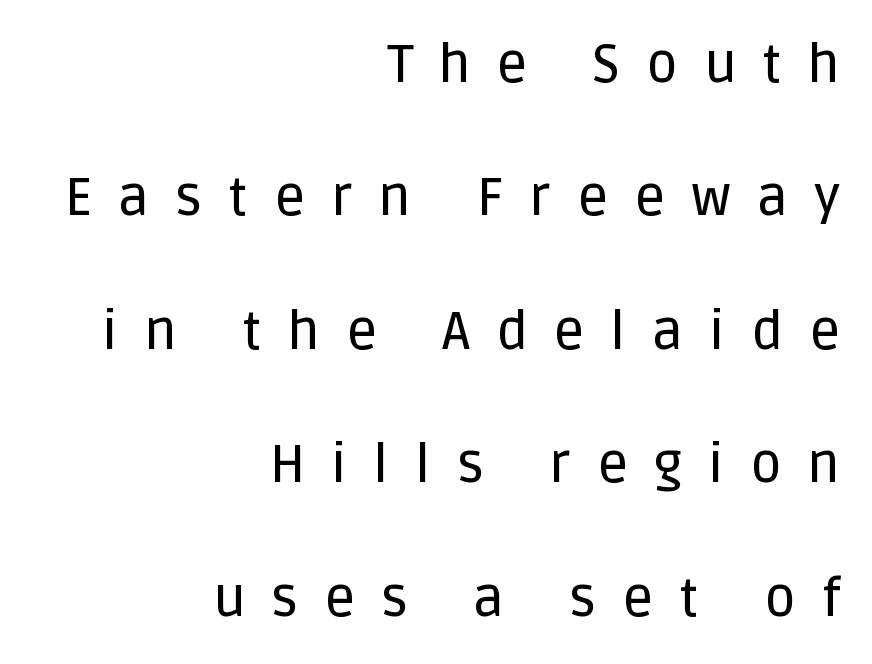
{"serif": "no", "italic": "no", "width": "normal", "stroke_contrast": "low", "x_height": "large", "monospaced": "no", "underline": "no", "align": "right", "line_spacing": "loose", "line_spacing_ratio": 2.47, "letter_spacing": "wide", "letter_spacing_em": 0.48, "glyph_px": 54}
